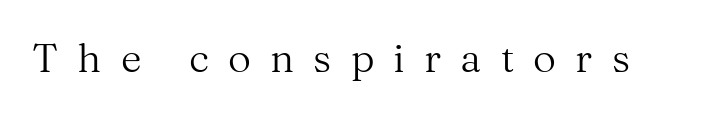
Q: Is the text bold? A: No.
Q: Is the text italic (slanted)? A: No, it is upright.
Q: Is the typeface a serif or a sans-serif typeface? A: Serif.
Q: Is the text underlined? A: No.
Q: Is the spacing between letters normal or unusually wide? A: Unusually wide.
Q: Width (condensed, normal, or wide)? A: Normal.
Q: Stroke contrast? A: Medium.
Q: x-height? A: Medium.
Q: Monospaced? A: No.
